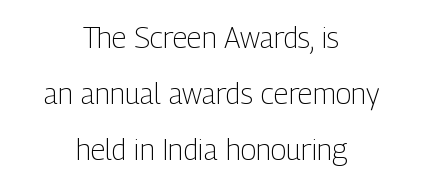
{"serif": "no", "italic": "no", "bold": "no", "weight": "light", "width": "condensed", "stroke_contrast": "low", "x_height": "medium", "monospaced": "no", "underline": "no", "align": "center", "line_spacing": "loose", "line_spacing_ratio": 1.93, "letter_spacing": "normal", "letter_spacing_em": 0.0, "glyph_px": 29}
